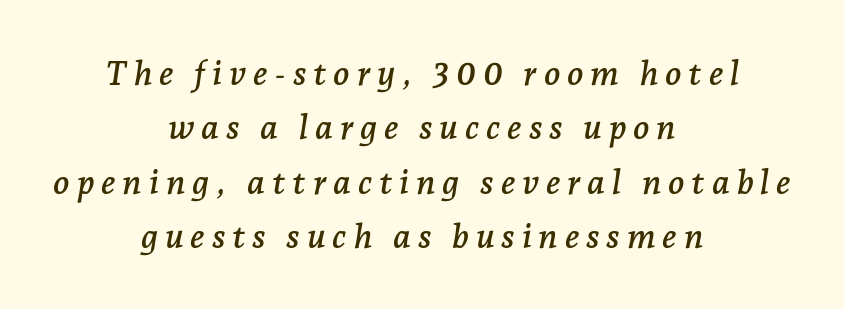
The image shows 34 px serif type, italic (leaning right); set centered, normal line spacing (1.6x), unusually wide letter spacing (+0.2 em), not underlined; low stroke contrast and a medium x-height.
